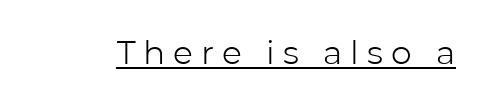
The image shows 33 px light sans-serif type, upright; set unusually wide letter spacing (+0.24 em), underlined; low stroke contrast and a medium x-height.
